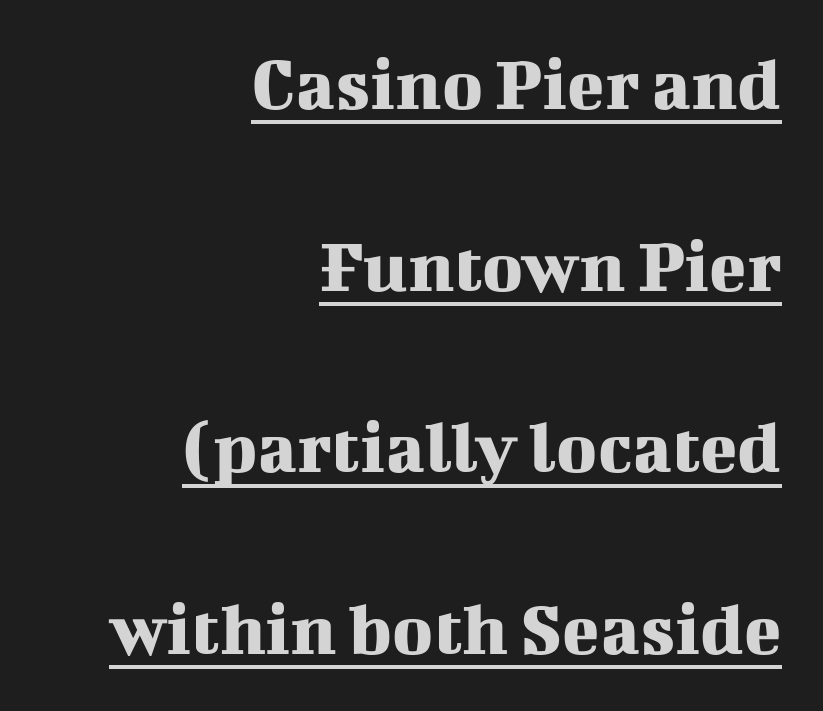
One glance says open: line gaps are wider than usual. The type is set solid horizontally, with unmodified tracking. No italicization has been applied; the sample stays upright. The characters display serif detailing at their extremities.
